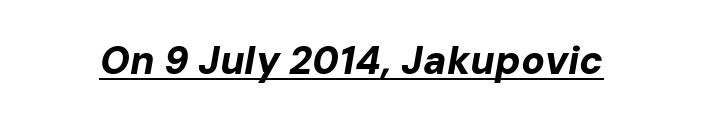
The image shows 39 px bold type, italic (leaning right); set normal letter spacing, underlined; low stroke contrast and a medium x-height.
